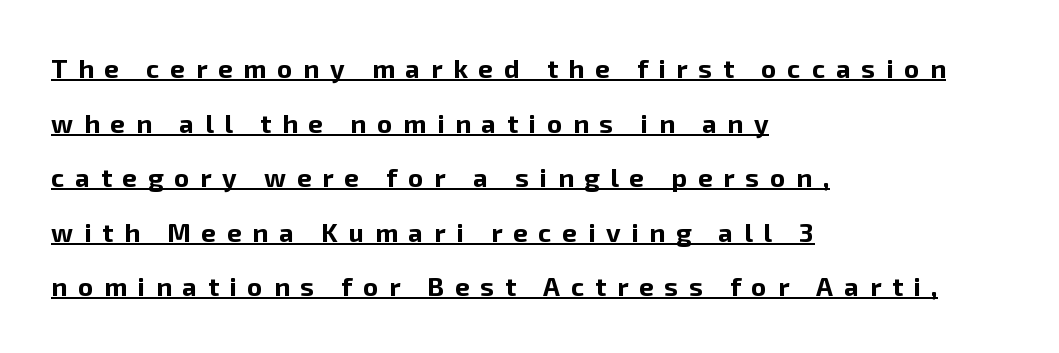
{"italic": "no", "bold": "yes", "underline": "yes", "align": "left", "line_spacing": "loose", "line_spacing_ratio": 2.1, "letter_spacing": "wide", "letter_spacing_em": 0.42, "glyph_px": 26}
